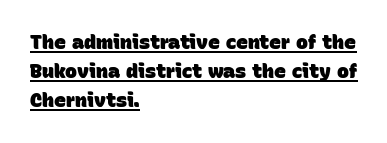
Q: Is the text bold? A: Yes.
Q: Is the text underlined? A: Yes.
Q: How is the paragraph aligned? A: Left-aligned.
Q: Is the spacing between letters normal or unusually wide? A: Normal.
Q: Is the spacing between lines tight, normal or loose? A: Normal.
